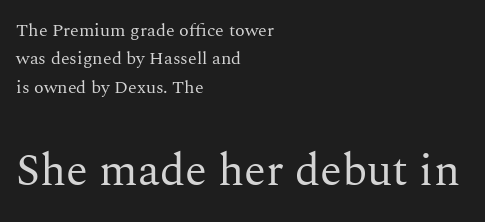
Q: Is the text bold? A: No.
Q: Is the text italic (slanted)? A: No, it is upright.
Q: Is the typeface a serif or a sans-serif typeface? A: Serif.
Q: Is the text underlined? A: No.
Q: How is the paragraph aligned? A: Left-aligned.
Q: Is the spacing between letters normal or unusually wide? A: Normal.
Q: Is the spacing between lines tight, normal or loose? A: Normal.
Q: Which block of text is set in a larger size, the first (top) or the second (bottom)? A: The second (bottom) one.
Q: Width (condensed, normal, or wide)? A: Normal.
Q: Stroke contrast? A: Medium.
Q: x-height? A: Medium.
Q: Monospaced? A: No.
